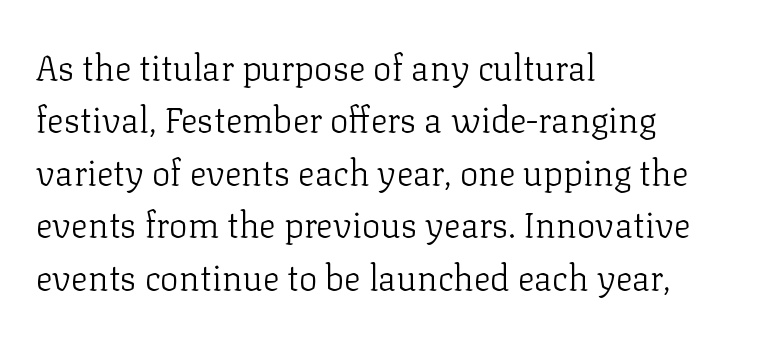
If you drew a line through each stem, it would be perfectly vertical. Which margin do the lines hug? The left one — the right edge is uneven. The vertical gap from one line to the next is medium. The face used here is seriffed, in the tradition of book romans.
